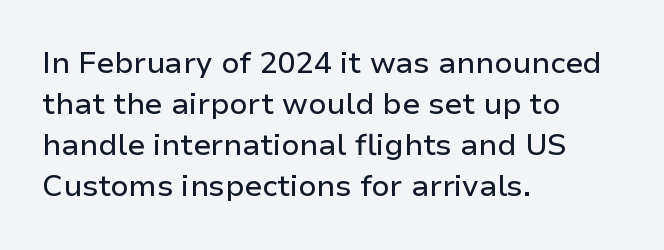
Glance below the letters and you will spot only blank space. The letterforms sit shoulder to shoulder at normal distance. Short and long lines alike share a common starting point at left. The glyphs in this specimen are sans serif.
